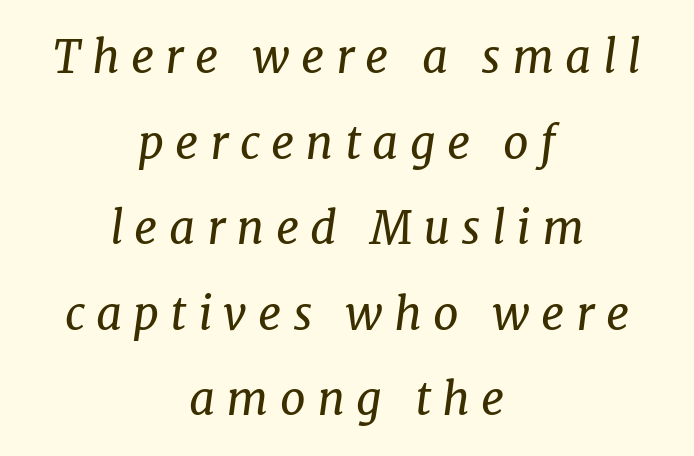
The passage shown is typed in a proportional face where columns would drift. The gaps between neighbouring characters are conspicuously large. An italicized treatment has been applied to the whole sample. These lines are centered, leaving both edges ragged.
